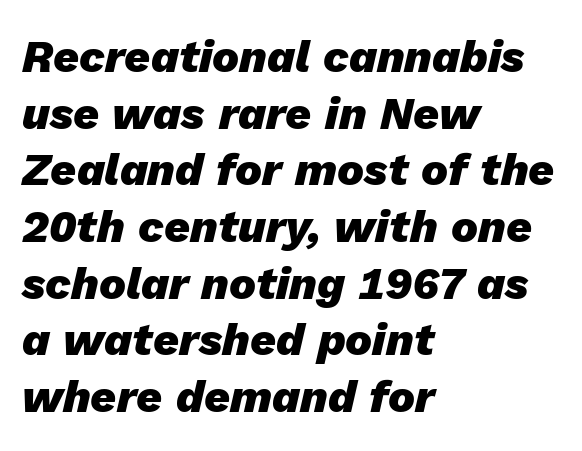
{"italic": "yes", "lean": "right", "slant_degrees": 13, "bold": "yes", "weight": "heavy", "width": "normal", "stroke_contrast": "low", "x_height": "medium", "monospaced": "no", "underline": "no", "align": "left", "line_spacing": "normal", "line_spacing_ratio": 1.26, "letter_spacing": "normal", "letter_spacing_em": 0.0, "glyph_px": 45}
